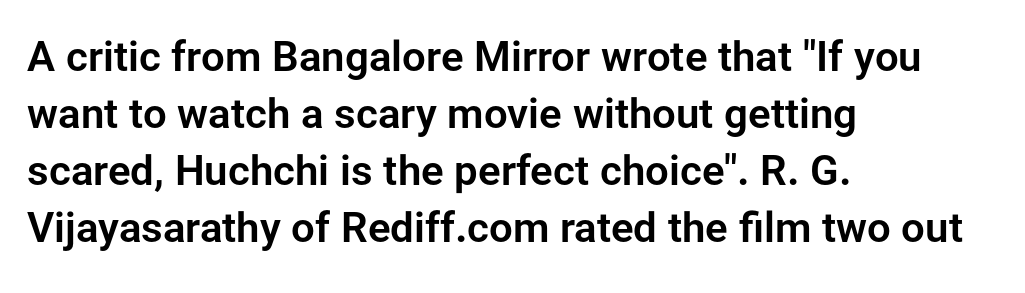
{"serif": "no", "italic": "no", "width": "normal", "stroke_contrast": "low", "x_height": "medium", "monospaced": "no", "underline": "no", "align": "left", "line_spacing": "normal", "line_spacing_ratio": 1.36, "letter_spacing": "normal", "letter_spacing_em": 0.0, "glyph_px": 42}
